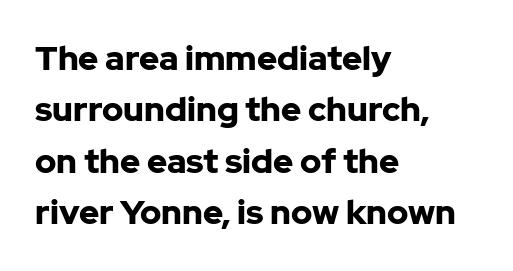
The image shows 34 px bold sans-serif type, upright; set left-aligned, normal line spacing (1.51x), normal letter spacing, not underlined; low stroke contrast and a medium x-height.
